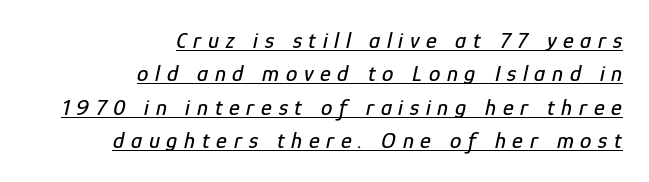
Slanted lettering throughout. The rendering inserts visible extra space after every character. This sample carries an underscore along the baseline area. Rows of type keep a routine distance in the vertical direction.
